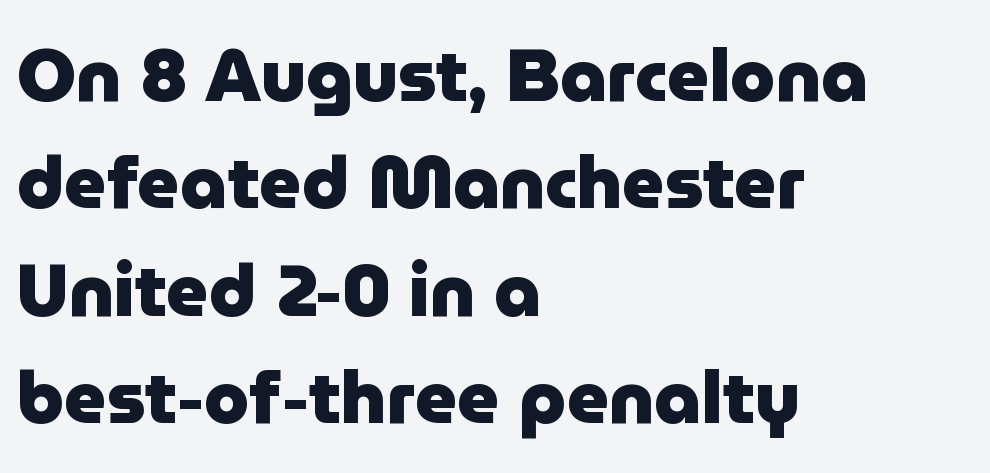
{"serif": "no", "italic": "no", "bold": "yes", "weight": "heavy", "width": "normal", "stroke_contrast": "low", "x_height": "medium", "monospaced": "no", "underline": "no", "align": "left", "line_spacing": "normal", "line_spacing_ratio": 1.47, "letter_spacing": "normal", "letter_spacing_em": 0.0, "glyph_px": 73}
